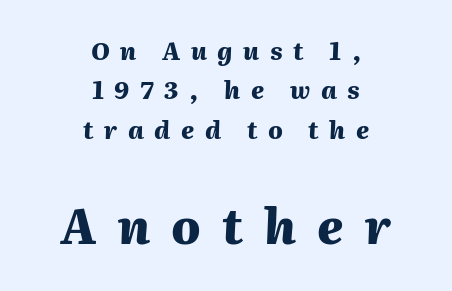
The image shows 48 px heavy type, italic (leaning right); set centered, normal line spacing (1.64x), unusually wide letter spacing (+0.44 em), not underlined; the second (bottom) block is 2.0x larger; medium stroke contrast and a medium x-height.
